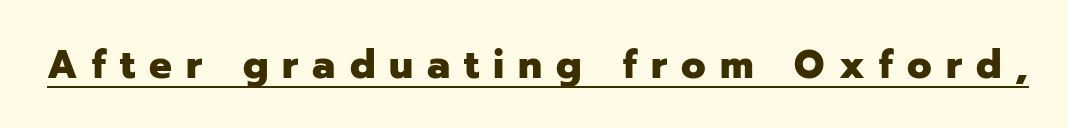
The image shows 40 px heavy sans-serif type, upright; set unusually wide letter spacing (+0.35 em), underlined; low stroke contrast and a medium x-height.
